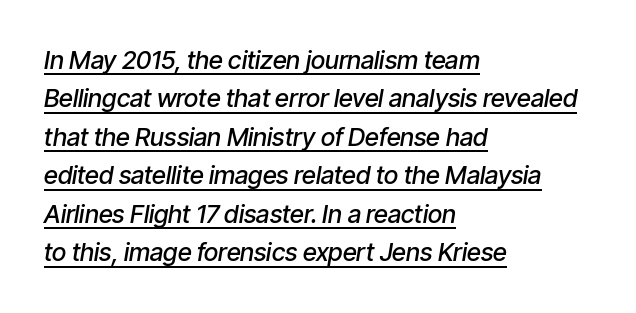
{"italic": "yes", "lean": "right", "slant_degrees": 9, "bold": "semi", "underline": "yes", "align": "left", "line_spacing": "normal", "line_spacing_ratio": 1.54, "letter_spacing": "normal", "letter_spacing_em": 0.0, "glyph_px": 25}
